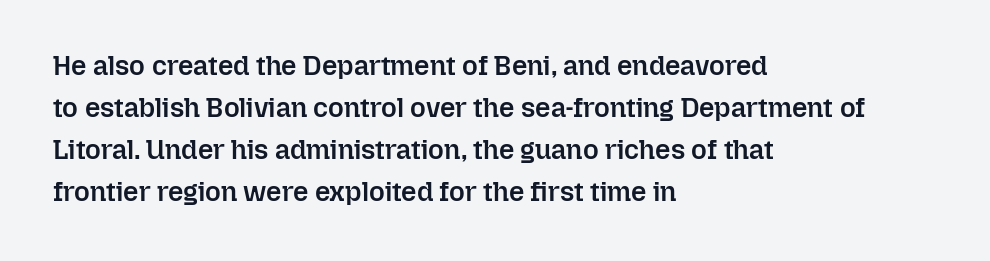
Successive baselines arrive at the customary interval. These lines stack with their left ends in a neat column. Italic? Not at all — the glyphs are vertical. The tracking reads as untouched default to a designer's eye.
